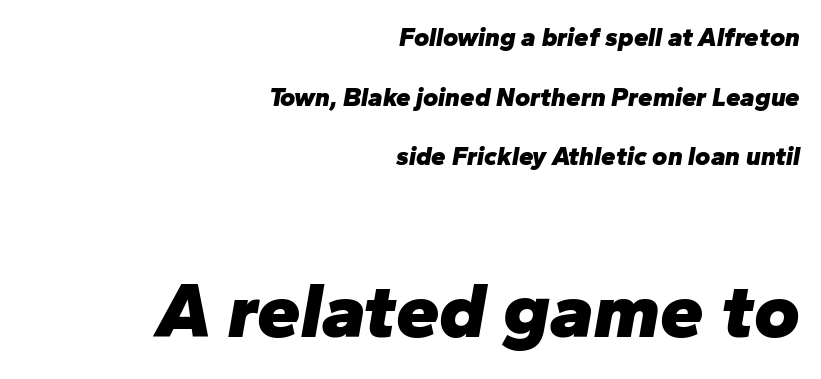
Q: Is the text bold? A: Yes.
Q: Is the text italic (slanted)? A: Yes, it leans right by about 10 degrees.
Q: Is the text underlined? A: No.
Q: How is the paragraph aligned? A: Right-aligned.
Q: Is the spacing between letters normal or unusually wide? A: Normal.
Q: Is the spacing between lines tight, normal or loose? A: Loose.
Q: Which block of text is set in a larger size, the first (top) or the second (bottom)? A: The second (bottom) one.
Q: Width (condensed, normal, or wide)? A: Normal.
Q: Stroke contrast? A: Low.
Q: x-height? A: Medium.
Q: Monospaced? A: No.
